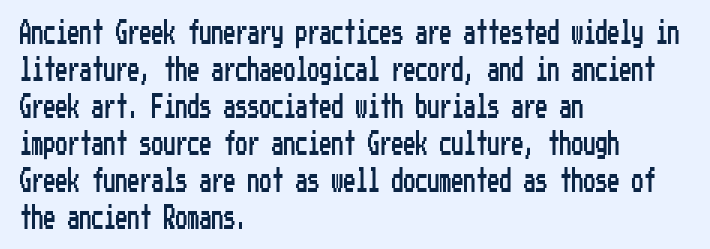
{"italic": "no", "underline": "no", "align": "left", "line_spacing": "normal", "line_spacing_ratio": 1.54, "letter_spacing": "normal", "letter_spacing_em": 0.0, "glyph_px": 24}
